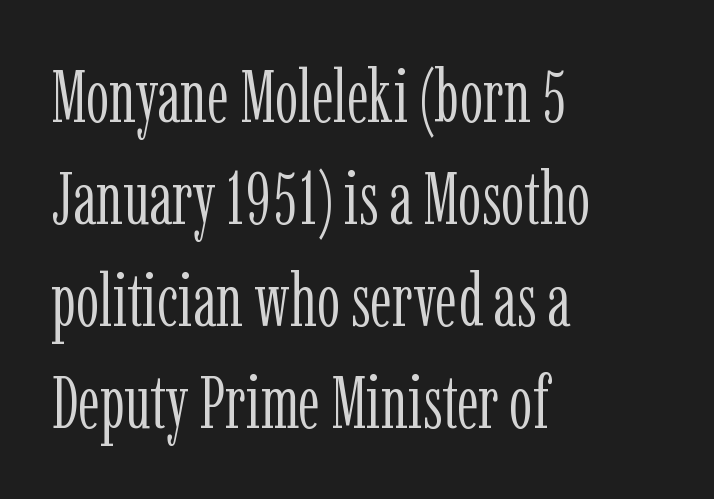
Q: Is the text bold? A: No.
Q: Is the text italic (slanted)? A: No, it is upright.
Q: Is the typeface a serif or a sans-serif typeface? A: Serif.
Q: Is the text underlined? A: No.
Q: How is the paragraph aligned? A: Left-aligned.
Q: Is the spacing between letters normal or unusually wide? A: Normal.
Q: Is the spacing between lines tight, normal or loose? A: Normal.
Q: Width (condensed, normal, or wide)? A: Condensed.
Q: Stroke contrast? A: Low.
Q: x-height? A: Medium.
Q: Monospaced? A: No.
